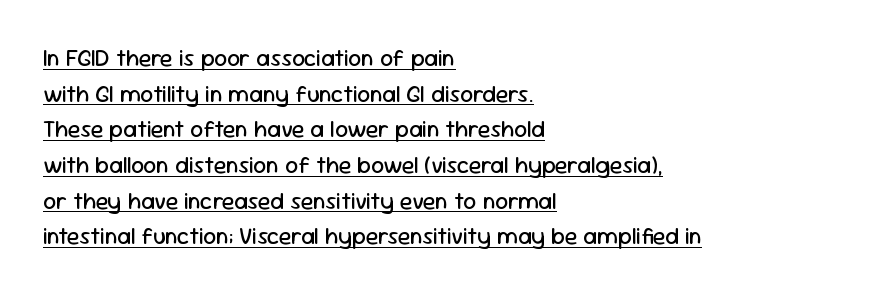
Q: Is the text bold? A: No.
Q: Is the text italic (slanted)? A: No, it is upright.
Q: Is the text underlined? A: Yes.
Q: How is the paragraph aligned? A: Left-aligned.
Q: Is the spacing between letters normal or unusually wide? A: Normal.
Q: Is the spacing between lines tight, normal or loose? A: Normal.
